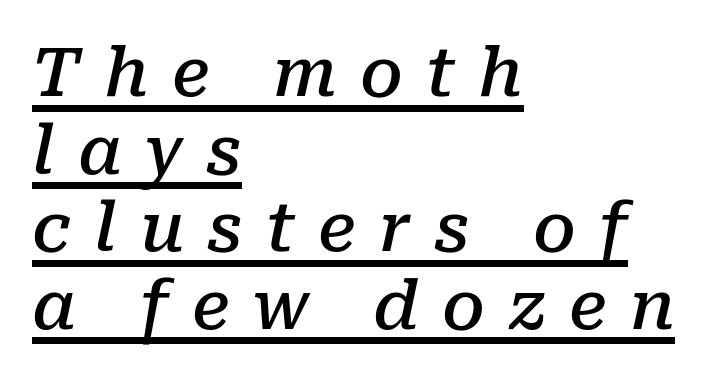
The image shows 68 px semibold serif type, italic (leaning right); set left-aligned, tight line spacing (1.14x), unusually wide letter spacing (+0.34 em), underlined; low stroke contrast and a medium x-height.
